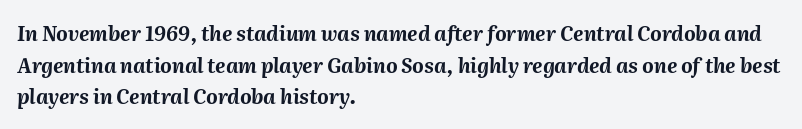
Is the type bold? Yes — the strokes are clearly thick and heavy. Teacher's note: observe the even left margin — that is flush-left alignment. The rendering keeps characters at their native spacing. Does the leading feel generous? No, just average. Anything drawn beneath the words? Only blank space.
